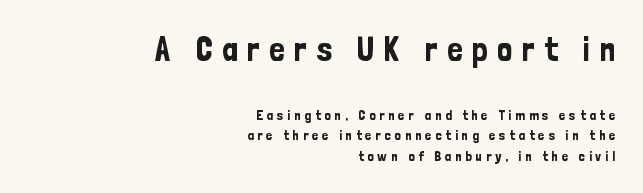
{"serif": "no", "italic": "no", "width": "condensed", "stroke_contrast": "low", "x_height": "medium", "monospaced": "no", "underline": "no", "align": "right", "line_spacing": "normal", "line_spacing_ratio": 1.48, "letter_spacing": "wide", "letter_spacing_em": 0.28, "larger_block": "first", "size_ratio": 2.43, "glyph_px": 34}
